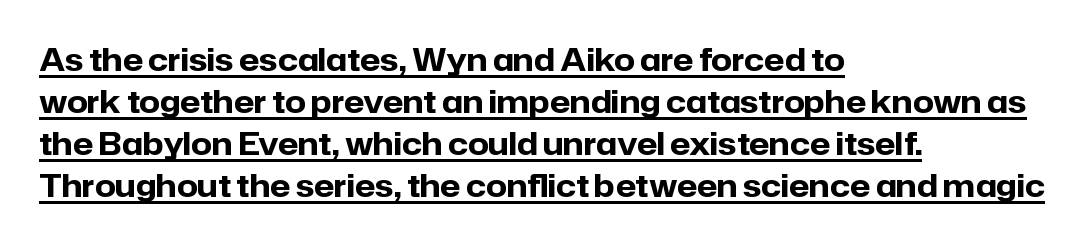
The image shows 30 px heavy sans-serif type, upright; set left-aligned, normal line spacing (1.4x), normal letter spacing, underlined; low stroke contrast and a medium x-height.
